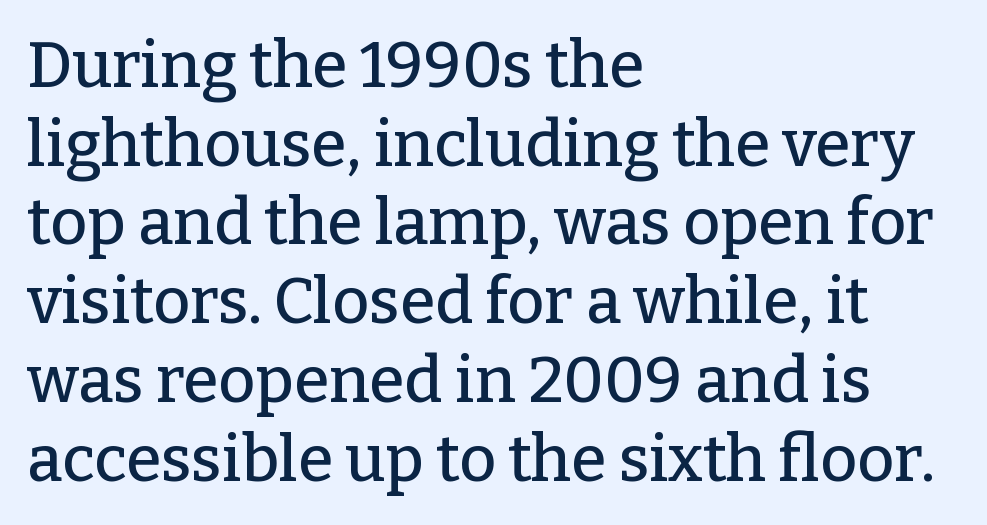
Q: Is the text italic (slanted)? A: No, it is upright.
Q: Is the typeface a serif or a sans-serif typeface? A: Serif.
Q: Is the text underlined? A: No.
Q: How is the paragraph aligned? A: Left-aligned.
Q: Is the spacing between letters normal or unusually wide? A: Normal.
Q: Width (condensed, normal, or wide)? A: Normal.
Q: Stroke contrast? A: Low.
Q: x-height? A: Medium.
Q: Monospaced? A: No.
